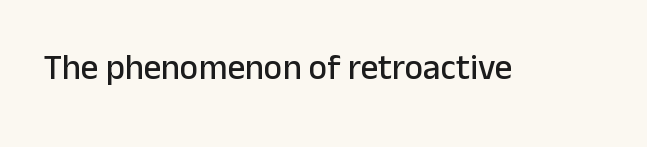
The words here are not underlined. Posture: upright roman. Each letter's strokes conclude bluntly, with no projecting serifs. Spacing between characters is what you'd get straight out of the box.
